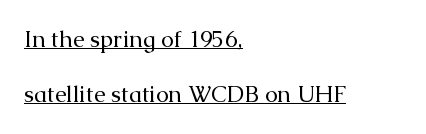
A typesetter would call this leading open, well beyond the default. You can tell it's not italic because the verticals are truly vertical. Does extra space separate the letters? No, they use regular spacing. Stems here are at most as thick as an everyday book face. A continuous stroke trails under the words, as in a hyperlink.
